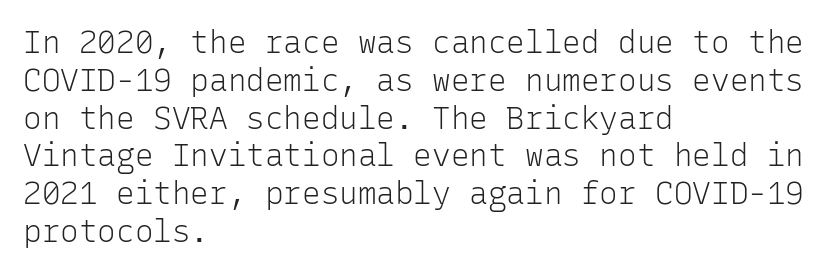
{"serif": "no", "italic": "no", "bold": "no", "weight": "light", "width": "normal", "stroke_contrast": "low", "x_height": "medium", "monospaced": "yes", "underline": "no", "align": "left", "line_spacing_ratio": 1.22, "letter_spacing": "normal", "letter_spacing_em": 0.0, "glyph_px": 31}
